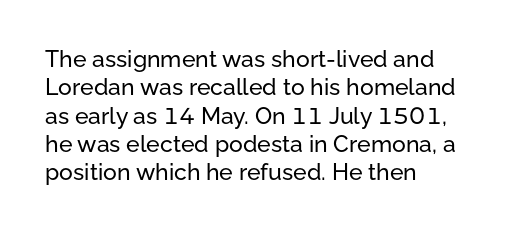
One-word summary of the alignment: left. These lines keep a tight, regular rhythm from letter to letter. Letters rest on an invisible, unmarked baseline. In terms of posture, this sample is upright.
